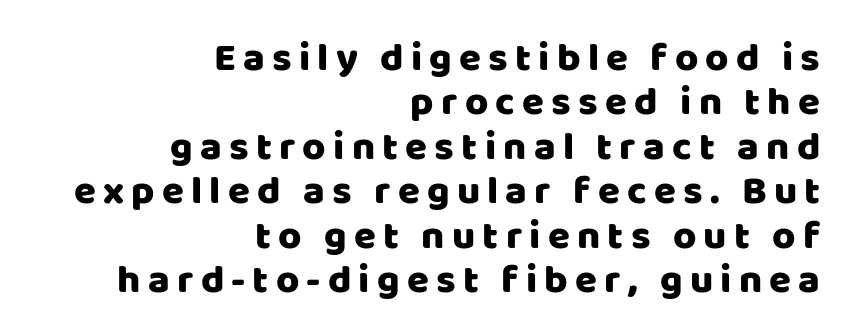
{"serif": "no", "italic": "no", "width": "normal", "stroke_contrast": "low", "x_height": "large", "monospaced": "no", "underline": "no", "align": "right", "line_spacing": "tight", "line_spacing_ratio": 1.11, "glyph_px": 40}
